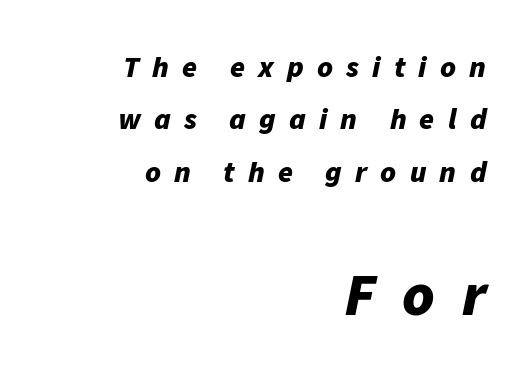
Characters are canted at an angle relative to the baseline's perpendicular. The string is rendered with underlining switched off. If you squint, the bottom block still reads clearly — it's the larger of the two. Spacing verdict: proportional, widths tailored to each character. Reading down the block, your eye finds every line finishing at a fixed right position.
